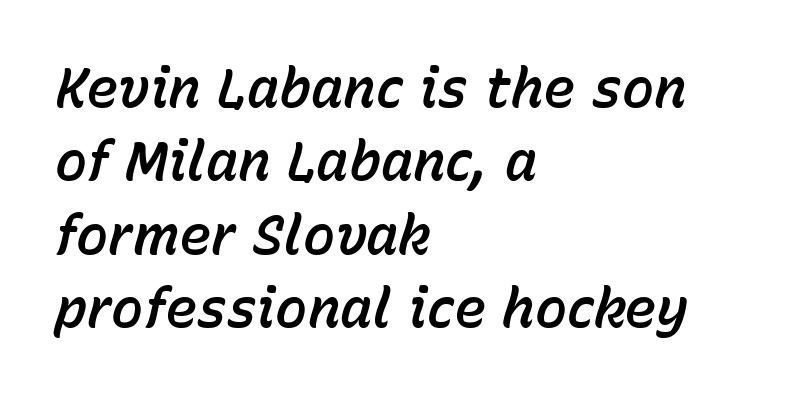
{"italic": "yes", "lean": "right", "slant_degrees": 15, "width": "normal", "stroke_contrast": "low", "x_height": "medium", "monospaced": "no", "underline": "no", "align": "left", "line_spacing": "normal", "line_spacing_ratio": 1.36, "letter_spacing": "normal", "letter_spacing_em": 0.0, "glyph_px": 54}
